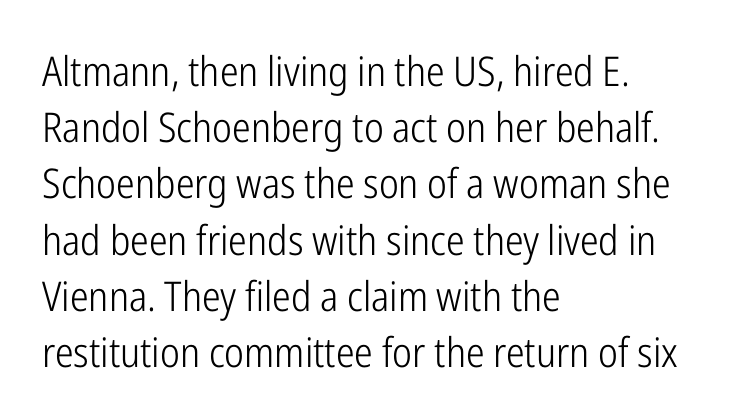
Q: Is the text bold? A: No.
Q: Is the text italic (slanted)? A: No, it is upright.
Q: Is the typeface a serif or a sans-serif typeface? A: Sans-serif.
Q: Is the text underlined? A: No.
Q: How is the paragraph aligned? A: Left-aligned.
Q: Is the spacing between letters normal or unusually wide? A: Normal.
Q: Is the spacing between lines tight, normal or loose? A: Normal.
Q: Width (condensed, normal, or wide)? A: Condensed.
Q: Stroke contrast? A: Low.
Q: x-height? A: Medium.
Q: Monospaced? A: No.
